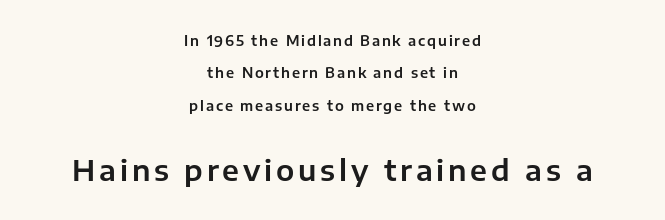
Centered paragraph, ragged on both sides. Whoever set this made the second block the dominant, larger element. The area under the type is left untouched. Here the designer chose a conventional face with non-uniform glyph widths.
